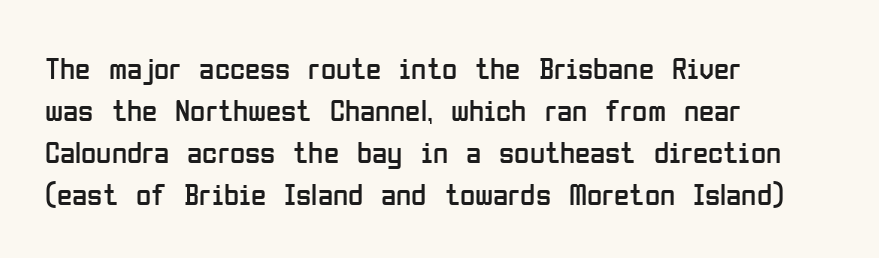
Q: Is the text bold? A: No.
Q: Is the text italic (slanted)? A: No, it is upright.
Q: Is the typeface a serif or a sans-serif typeface? A: Sans-serif.
Q: Is the text underlined? A: No.
Q: How is the paragraph aligned? A: Left-aligned.
Q: Is the spacing between letters normal or unusually wide? A: Normal.
Q: Is the spacing between lines tight, normal or loose? A: Normal.
Q: Width (condensed, normal, or wide)? A: Condensed.
Q: Stroke contrast? A: Low.
Q: x-height? A: Medium.
Q: Monospaced? A: No.
